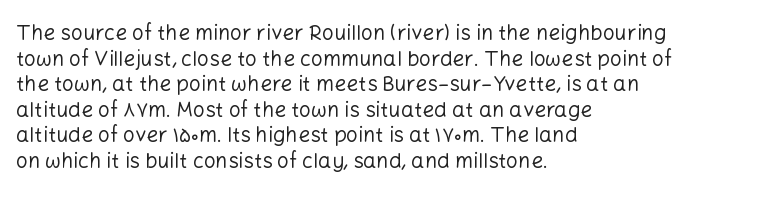
Does extra space separate the letters? No, they use regular spacing. The passage is arranged the way most books set body copy — flush left. The area under the type is left untouched. The face looks like a standard text weight, possibly lighter. Notice how the stems are strictly vertical — no italics here.
